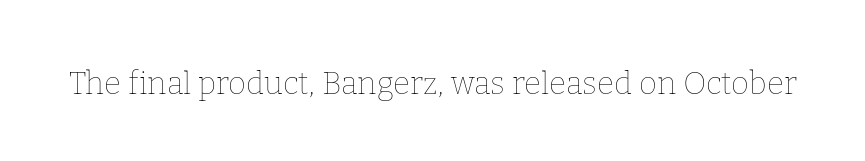
Q: Is the text bold? A: No.
Q: Is the text italic (slanted)? A: No, it is upright.
Q: Is the text underlined? A: No.
Q: Is the spacing between letters normal or unusually wide? A: Normal.
Q: Width (condensed, normal, or wide)? A: Normal.
Q: Stroke contrast? A: Low.
Q: x-height? A: Medium.
Q: Monospaced? A: No.
